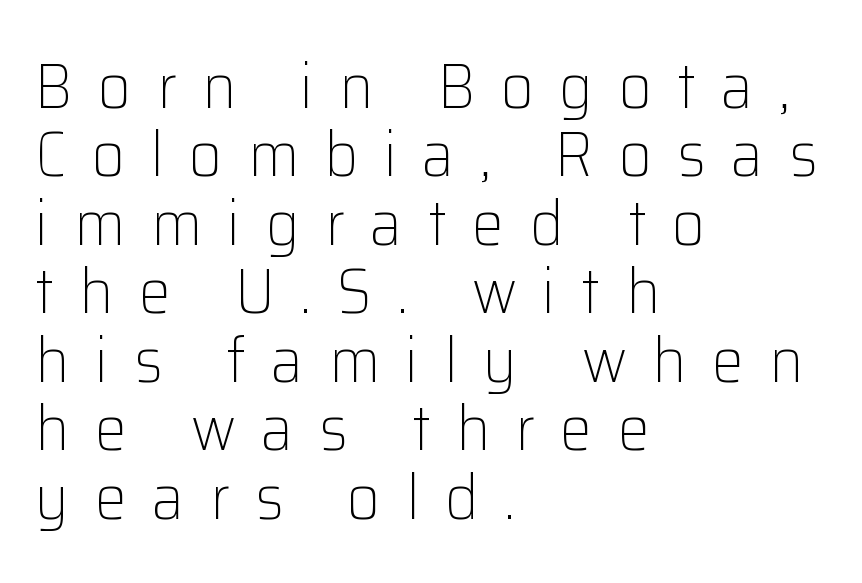
Q: Is the text bold? A: No.
Q: Is the text italic (slanted)? A: No, it is upright.
Q: Is the typeface a serif or a sans-serif typeface? A: Sans-serif.
Q: Is the text underlined? A: No.
Q: How is the paragraph aligned? A: Left-aligned.
Q: Is the spacing between letters normal or unusually wide? A: Unusually wide.
Q: Is the spacing between lines tight, normal or loose? A: Tight.
Q: Width (condensed, normal, or wide)? A: Normal.
Q: Stroke contrast? A: Low.
Q: x-height? A: Medium.
Q: Monospaced? A: No.
